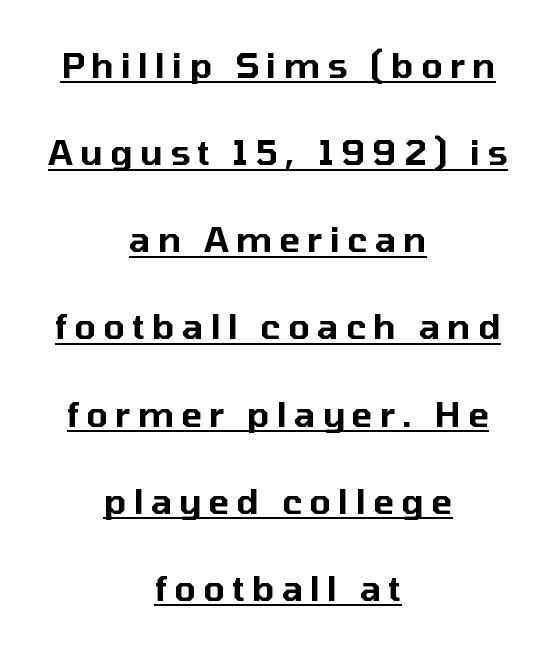
{"serif": "no", "italic": "no", "width": "normal", "stroke_contrast": "low", "x_height": "medium", "monospaced": "no", "underline": "yes", "align": "center", "line_spacing": "loose", "line_spacing_ratio": 2.49, "letter_spacing": "wide", "letter_spacing_em": 0.2, "glyph_px": 35}
